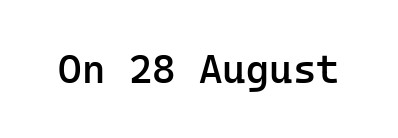
{"serif": "no", "italic": "no", "bold": "semi", "weight": "semibold", "width": "normal", "stroke_contrast": "low", "x_height": "medium", "monospaced": "yes", "underline": "no", "letter_spacing": "normal", "letter_spacing_em": 0.0, "glyph_px": 40}
